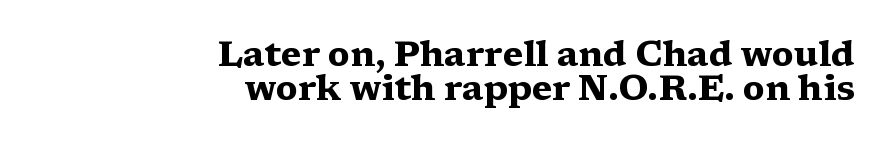
Q: Is the text bold? A: Yes.
Q: Is the text italic (slanted)? A: No, it is upright.
Q: Is the typeface a serif or a sans-serif typeface? A: Serif.
Q: Is the text underlined? A: No.
Q: How is the paragraph aligned? A: Right-aligned.
Q: Is the spacing between letters normal or unusually wide? A: Normal.
Q: Is the spacing between lines tight, normal or loose? A: Tight.
Q: Width (condensed, normal, or wide)? A: Wide.
Q: Stroke contrast? A: Medium.
Q: x-height? A: Medium.
Q: Monospaced? A: No.
